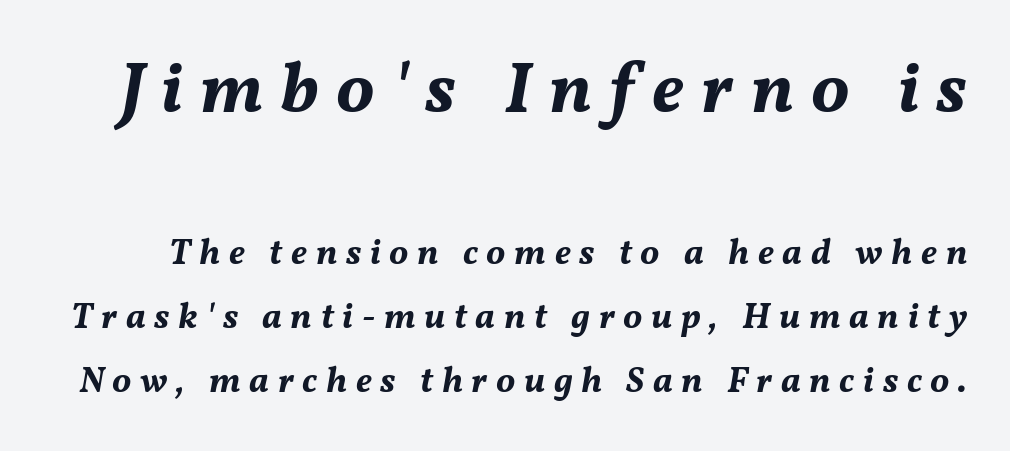
The foot of each line stays bare and open. The composition opens big and finishes small. The whole block is typeset with a tilt. There is plenty of visible air inserted between adjacent glyphs. Summary of weight: heavy, a full bold.
